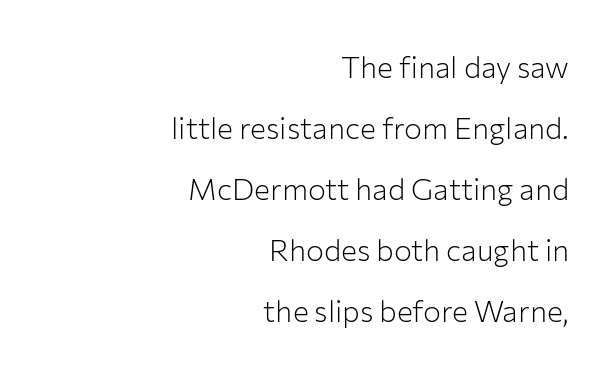
The type sits square on the baseline with zero lean. The lines are spread far apart with generous leading. Think of a printed novel: that variable character pitch is what you see here. Only glyphs here, with clear space below each row. The rendering shows plain stroke endings on the letterforms — a sans-serif design. This reads as an unemphasized weight, regular at the heaviest.
